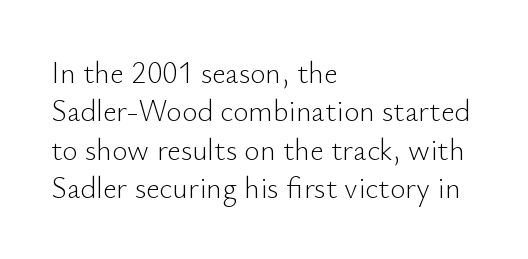
Q: Is the text bold? A: No.
Q: Is the text italic (slanted)? A: No, it is upright.
Q: Is the typeface a serif or a sans-serif typeface? A: Sans-serif.
Q: Is the text underlined? A: No.
Q: How is the paragraph aligned? A: Left-aligned.
Q: Is the spacing between letters normal or unusually wide? A: Normal.
Q: Is the spacing between lines tight, normal or loose? A: Normal.
Q: Width (condensed, normal, or wide)? A: Normal.
Q: Stroke contrast? A: Low.
Q: x-height? A: Small.
Q: Monospaced? A: No.
